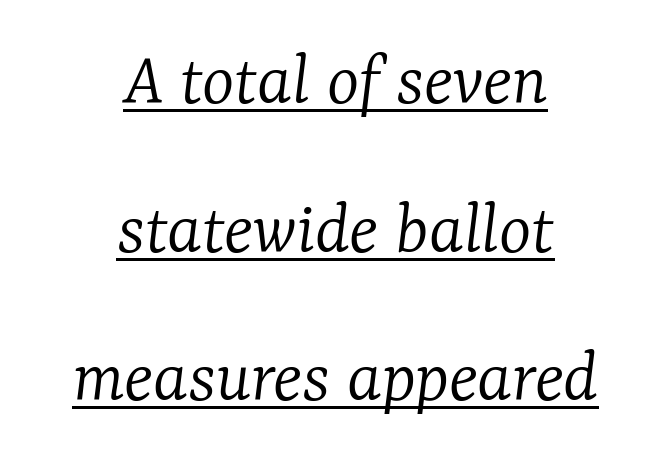
{"serif": "yes", "italic": "yes", "lean": "right", "slant_degrees": 7, "bold": "no", "weight": "light", "width": "normal", "stroke_contrast": "low", "x_height": "medium", "monospaced": "no", "underline": "yes", "align": "center", "line_spacing": "loose", "line_spacing_ratio": 1.93, "letter_spacing": "normal", "letter_spacing_em": 0.0, "glyph_px": 77}
